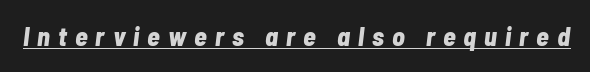
{"italic": "yes", "lean": "right", "slant_degrees": 7, "bold": "yes", "underline": "yes", "letter_spacing": "wide", "letter_spacing_em": 0.31, "glyph_px": 26}
